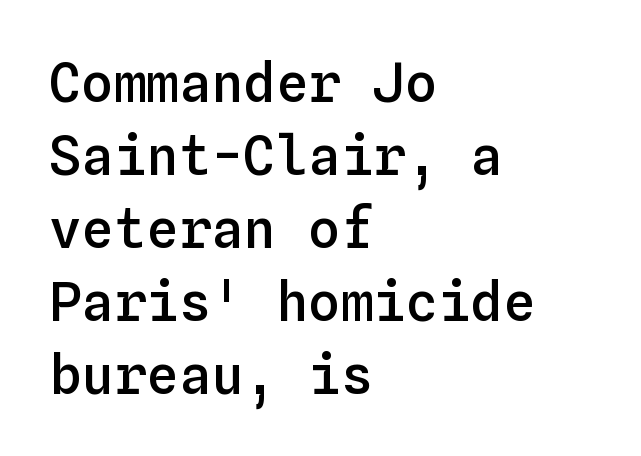
The image shows 54 px semibold type, upright, monospaced; set left-aligned, normal line spacing (1.35x), normal letter spacing, not underlined; low stroke contrast and a medium x-height.
